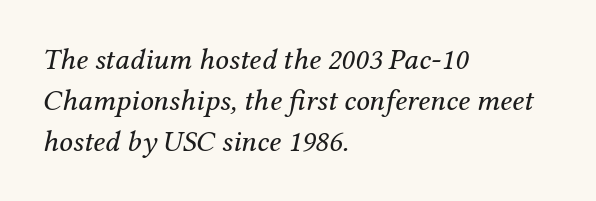
Q: Is the text bold? A: No.
Q: Is the text italic (slanted)? A: Yes, it leans right by about 12 degrees.
Q: Is the typeface a serif or a sans-serif typeface? A: Serif.
Q: Is the text underlined? A: No.
Q: How is the paragraph aligned? A: Left-aligned.
Q: Is the spacing between letters normal or unusually wide? A: Normal.
Q: Is the spacing between lines tight, normal or loose? A: Normal.
Q: Width (condensed, normal, or wide)? A: Normal.
Q: Stroke contrast? A: Medium.
Q: x-height? A: Medium.
Q: Monospaced? A: No.
